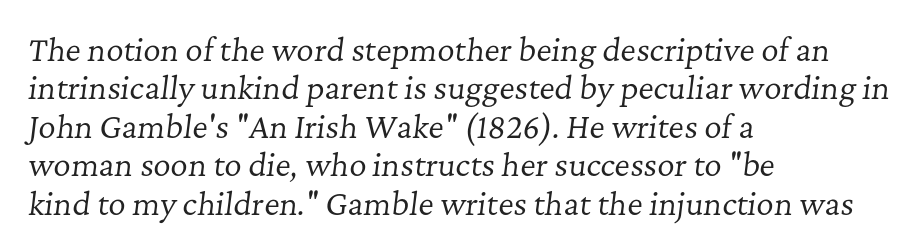
Leading matches the norm, producing a regular column. This rendering employs a face with finishing strokes, i.e., a serif. Here the designer chose a conventional face with non-uniform glyph widths. Clear beneath every line of the passage.
